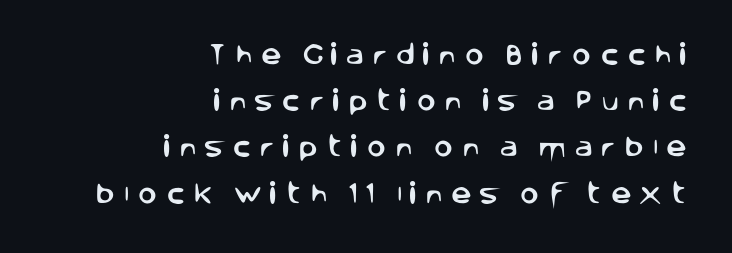
The image shows 23 px text type, upright; set right-aligned, loose line spacing (2.01x), unusually wide letter spacing (+0.35 em), not underlined.
